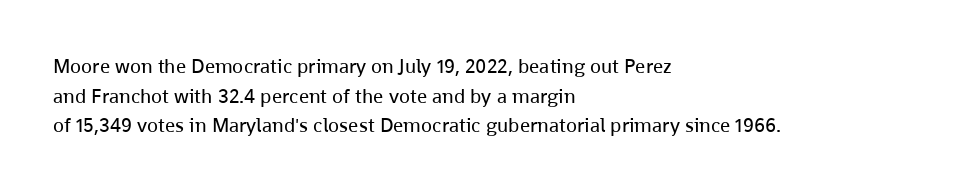
{"italic": "no", "bold": "no", "underline": "no", "align": "left", "line_spacing": "normal", "line_spacing_ratio": 1.48, "letter_spacing": "normal", "letter_spacing_em": 0.0, "glyph_px": 20}
